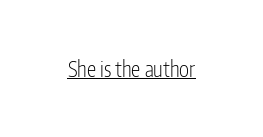
Italic: no, the glyphs are upright roman. You can see a thin bar hugging the bottom of the glyphs. Nothing heavy about these letters — not bold at all. Look at the tracking — it's just the regular setting, nothing added.
